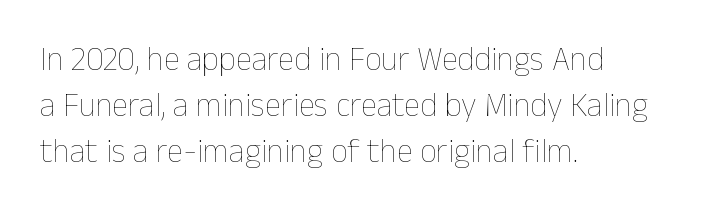
{"italic": "no", "bold": "no", "weight": "thin", "width": "normal", "stroke_contrast": "low", "x_height": "medium", "monospaced": "no", "underline": "no", "align": "left", "line_spacing": "normal", "line_spacing_ratio": 1.4, "letter_spacing": "normal", "letter_spacing_em": 0.0, "glyph_px": 33}
